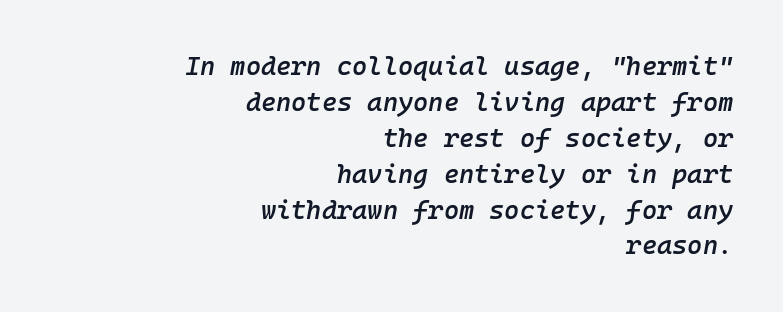
Q: Is the text bold? A: Semi-bold.
Q: Is the text italic (slanted)? A: Yes, it leans right by about 10 degrees.
Q: Is the text underlined? A: No.
Q: How is the paragraph aligned? A: Right-aligned.
Q: Is the spacing between letters normal or unusually wide? A: Normal.
Q: Is the spacing between lines tight, normal or loose? A: Normal.
